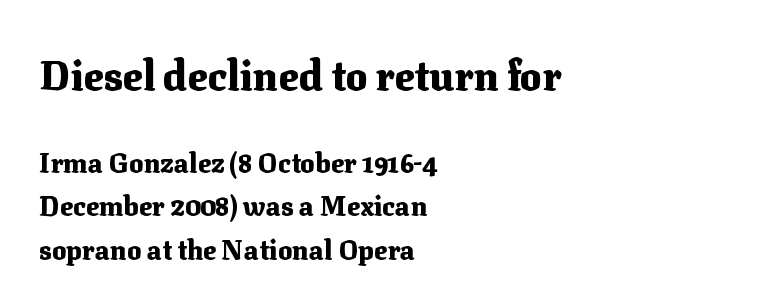
Q: Is the text bold? A: Yes.
Q: Is the text italic (slanted)? A: No, it is upright.
Q: Is the typeface a serif or a sans-serif typeface? A: Serif.
Q: Is the text underlined? A: No.
Q: How is the paragraph aligned? A: Left-aligned.
Q: Is the spacing between letters normal or unusually wide? A: Normal.
Q: Is the spacing between lines tight, normal or loose? A: Normal.
Q: Which block of text is set in a larger size, the first (top) or the second (bottom)? A: The first (top) one.
Q: Width (condensed, normal, or wide)? A: Normal.
Q: Stroke contrast? A: Medium.
Q: x-height? A: Medium.
Q: Monospaced? A: No.
